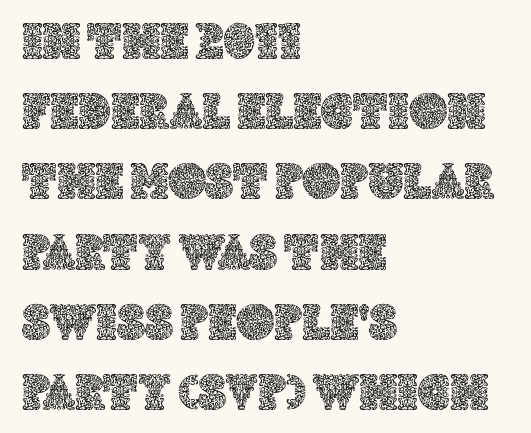
The rendering keeps characters at their native spacing. In terms of leading, this rendering sits right in the middle. Here the designer chose a conventional face with non-uniform glyph widths. The lines are quadded left. A roman cut, with each character standing at attention. Descenders hang freely into open space.
